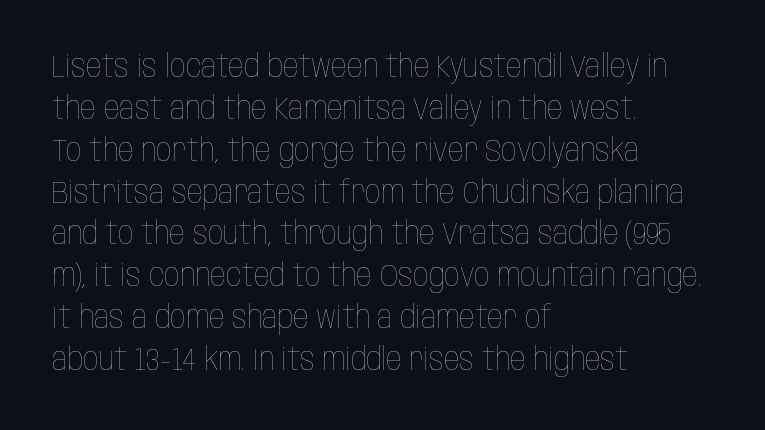
The image shows 31 px thin, condensed type, upright; set left-aligned, normal line spacing (1.35x), normal letter spacing, not underlined; low stroke contrast and a large x-height.
